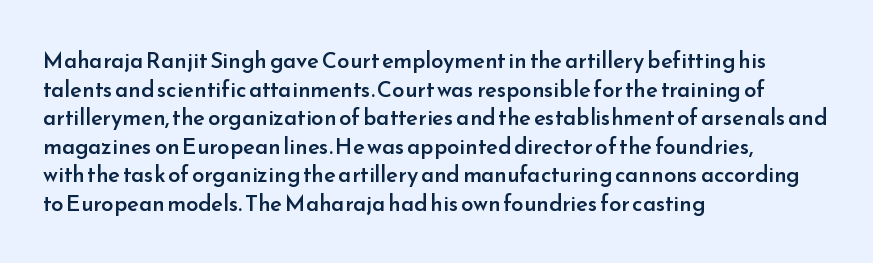
Q: Is the text bold? A: Semi-bold.
Q: Is the text italic (slanted)? A: No, it is upright.
Q: Is the text underlined? A: No.
Q: How is the paragraph aligned? A: Left-aligned.
Q: Is the spacing between letters normal or unusually wide? A: Normal.
Q: Is the spacing between lines tight, normal or loose? A: Normal.
